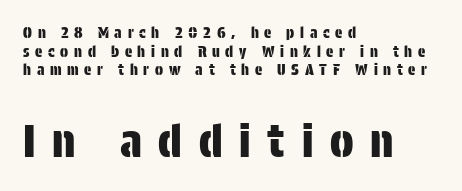
Q: Is the text italic (slanted)? A: No, it is upright.
Q: Is the typeface a serif or a sans-serif typeface? A: Sans-serif.
Q: Is the text underlined? A: No.
Q: How is the paragraph aligned? A: Left-aligned.
Q: Is the spacing between letters normal or unusually wide? A: Unusually wide.
Q: Which block of text is set in a larger size, the first (top) or the second (bottom)? A: The second (bottom) one.
Q: Width (condensed, normal, or wide)? A: Condensed.
Q: Stroke contrast? A: Low.
Q: x-height? A: Large.
Q: Monospaced? A: No.
